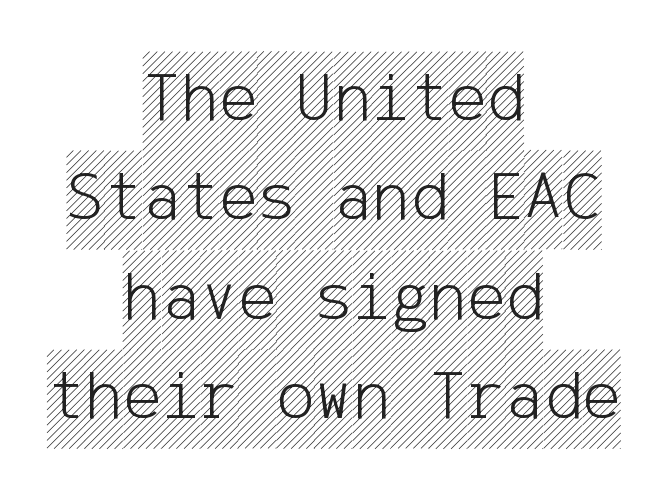
The image shows 72 px condensed type, upright; set centered, normal line spacing (1.38x), normal letter spacing, not underlined; a large x-height.
